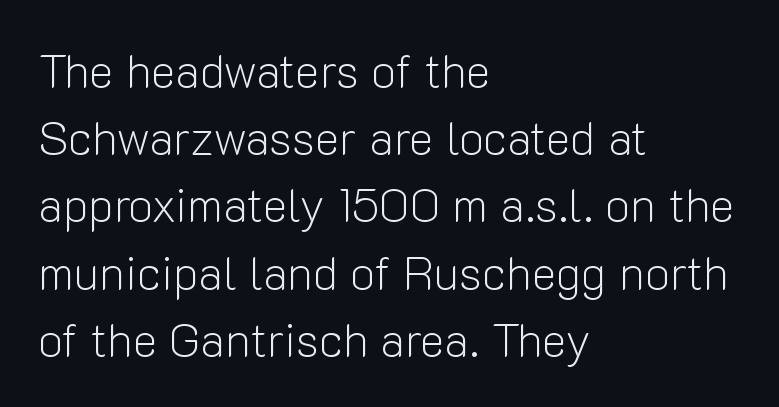
Q: Is the text bold? A: No.
Q: Is the text italic (slanted)? A: No, it is upright.
Q: Is the typeface a serif or a sans-serif typeface? A: Sans-serif.
Q: Is the text underlined? A: No.
Q: How is the paragraph aligned? A: Left-aligned.
Q: Is the spacing between letters normal or unusually wide? A: Normal.
Q: Is the spacing between lines tight, normal or loose? A: Normal.
Q: Width (condensed, normal, or wide)? A: Normal.
Q: Stroke contrast? A: Low.
Q: x-height? A: Medium.
Q: Monospaced? A: No.
